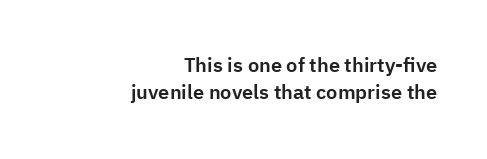
{"italic": "no", "underline": "no", "align": "right", "line_spacing": "normal", "line_spacing_ratio": 1.36, "letter_spacing": "normal", "letter_spacing_em": 0.0, "glyph_px": 20}
